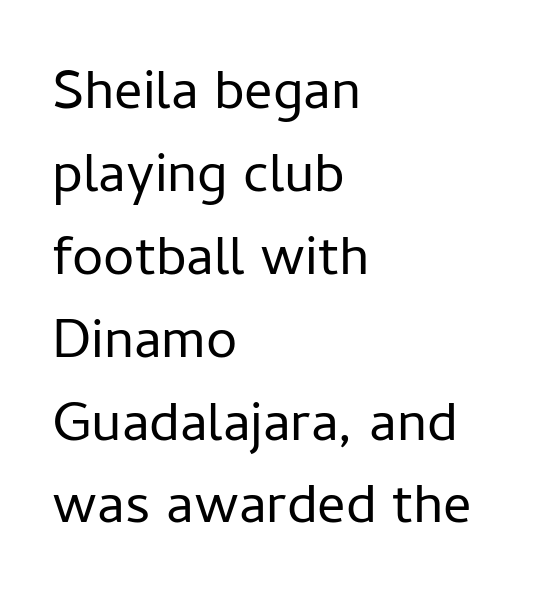
The letterforms sit at book weight or below. Honestly, there is no underline to notice here at all. Nobody touched the tracking dial on this one. The rendering uses a moderate line-height, typical for paragraphs. Does the lettering tilt? It doesn't — this is upright. This rendering uses left alignment, leaving the right contour irregular.
